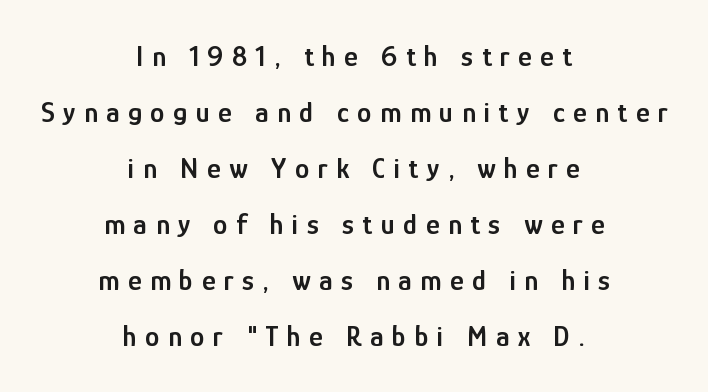
{"serif": "no", "italic": "no", "bold": "semi", "weight": "semibold", "width": "condensed", "stroke_contrast": "low", "x_height": "medium", "monospaced": "no", "underline": "no", "align": "center", "line_spacing": "loose", "line_spacing_ratio": 1.93, "letter_spacing": "wide", "letter_spacing_em": 0.29, "glyph_px": 29}
